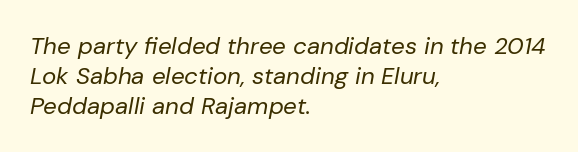
{"italic": "yes", "lean": "right", "slant_degrees": 10, "bold": "no", "underline": "no", "align": "left", "line_spacing_ratio": 1.24, "letter_spacing": "normal", "letter_spacing_em": 0.0, "glyph_px": 24}
